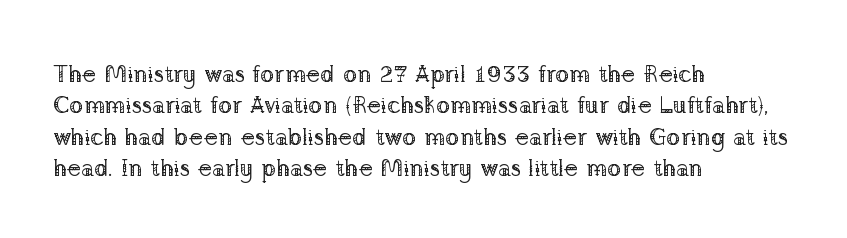
The image shows 24 px text type, upright; set left-aligned, normal line spacing (1.31x), normal letter spacing, not underlined.
